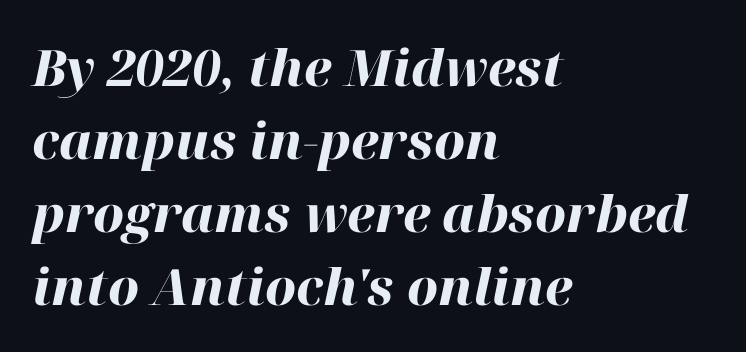
The image shows 50 px heavy type, italic (leaning right); set left-aligned, normal line spacing (1.46x), normal letter spacing, not underlined; high stroke contrast and a medium x-height.
